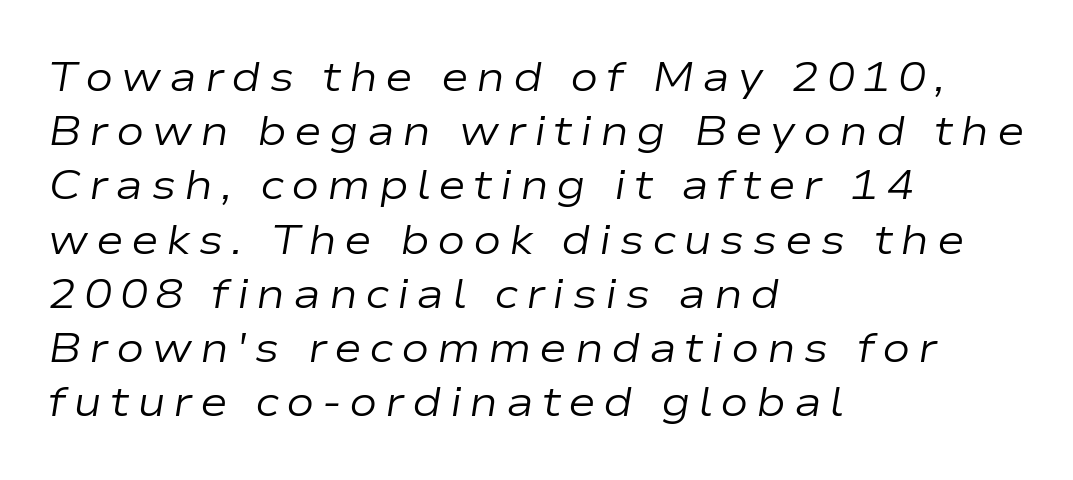
{"italic": "yes", "lean": "right", "slant_degrees": 9, "bold": "no", "weight": "regular", "width": "wide", "stroke_contrast": "low", "x_height": "medium", "monospaced": "no", "underline": "no", "align": "left", "line_spacing": "normal", "line_spacing_ratio": 1.29, "glyph_px": 42}
